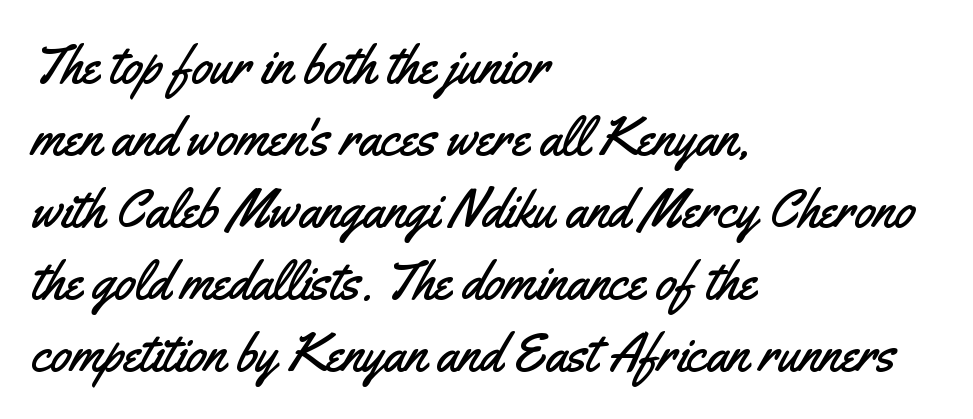
The image shows 53 px condensed sans-serif type; set left-aligned, normal line spacing (1.36x), normal letter spacing, not underlined; medium stroke contrast and a small x-height.
